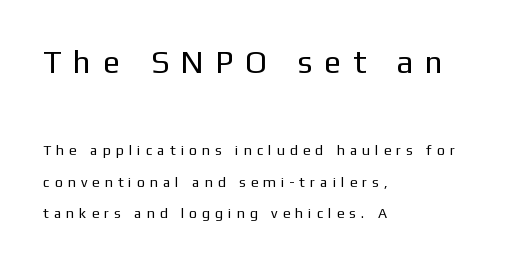
The image shows 32 px regular-weight sans-serif type, upright; set left-aligned, loose line spacing (2.26x), unusually wide letter spacing (+0.36 em), not underlined; the first (top) block is 2.29x larger; low stroke contrast and a medium x-height.
